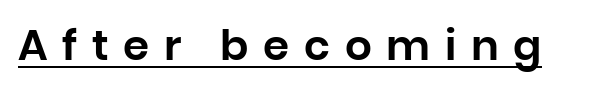
The image shows 42 px sans-serif type, upright; set unusually wide letter spacing (+0.35 em), underlined; low stroke contrast and a large x-height.
